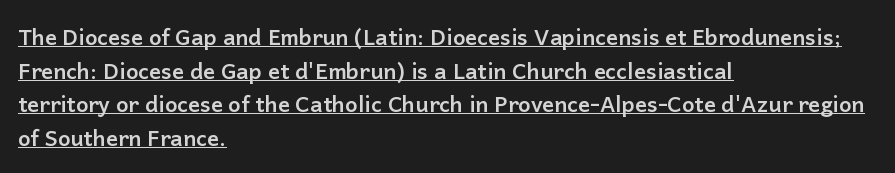
Q: Is the text bold? A: Yes.
Q: Is the text italic (slanted)? A: No, it is upright.
Q: Is the text underlined? A: Yes.
Q: How is the paragraph aligned? A: Left-aligned.
Q: Is the spacing between letters normal or unusually wide? A: Normal.
Q: Is the spacing between lines tight, normal or loose? A: Normal.
